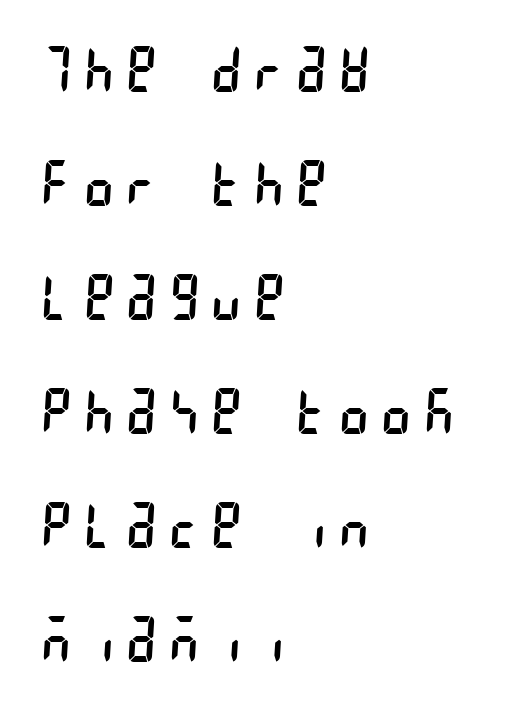
{"serif": "no", "bold": "no", "weight": "regular", "width": "condensed", "stroke_contrast": "low", "x_height": "large", "underline": "no", "align": "left", "line_spacing": "loose", "line_spacing_ratio": 1.9, "letter_spacing": "wide", "letter_spacing_em": 0.24, "glyph_px": 60}
